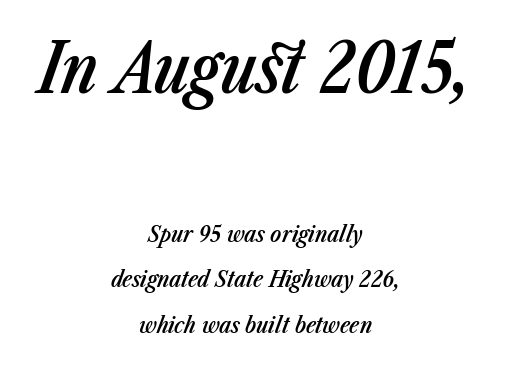
The tracking reads as untouched default to a designer's eye. One glance says open: line gaps are wider than usual. The lettering tilts uniformly, giving the passage an italic look. On the weight axis this lands at semibold, roughly 600. This sample has the flowing, uneven cadence of proportional lettering. The emphasis by scale lands on block number one, above.
